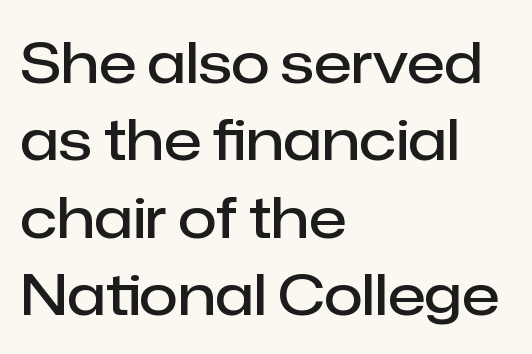
{"serif": "no", "italic": "no", "bold": "semi", "weight": "semibold", "width": "normal", "stroke_contrast": "low", "x_height": "medium", "monospaced": "no", "underline": "no", "align": "left", "line_spacing": "normal", "line_spacing_ratio": 1.38, "letter_spacing": "normal", "letter_spacing_em": 0.0, "glyph_px": 56}
